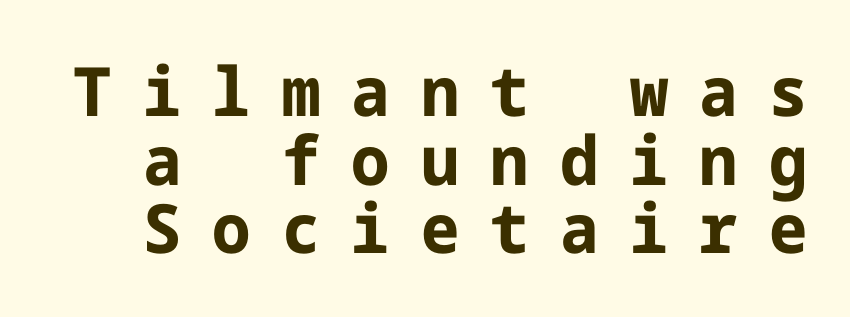
Type style note: lacks serifs. Does the lettering tilt? It doesn't — this is upright. Each word looks stretched out because of the extra space between its letters. Letters rest on an invisible, unmarked baseline.
